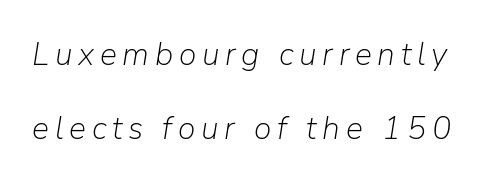
Q: Is the text bold? A: No.
Q: Is the text italic (slanted)? A: Yes, it leans right by about 9 degrees.
Q: Is the text underlined? A: No.
Q: Is the spacing between lines tight, normal or loose? A: Loose.
Q: Width (condensed, normal, or wide)? A: Normal.
Q: Stroke contrast? A: Low.
Q: x-height? A: Medium.
Q: Monospaced? A: No.
